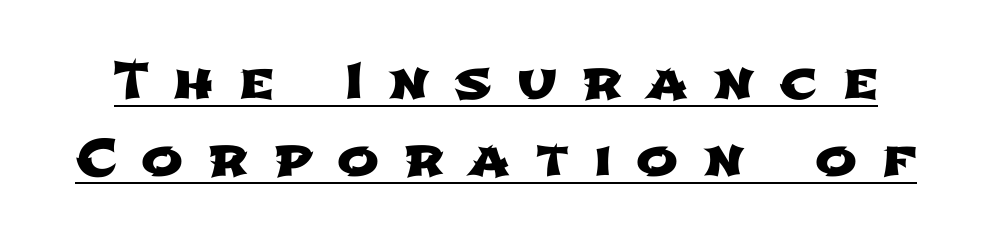
Q: Is the typeface a serif or a sans-serif typeface? A: Sans-serif.
Q: Is the text underlined? A: Yes.
Q: Is the spacing between letters normal or unusually wide? A: Unusually wide.
Q: Is the spacing between lines tight, normal or loose? A: Normal.
Q: Width (condensed, normal, or wide)? A: Wide.
Q: Stroke contrast? A: Low.
Q: x-height? A: Medium.
Q: Monospaced? A: No.
